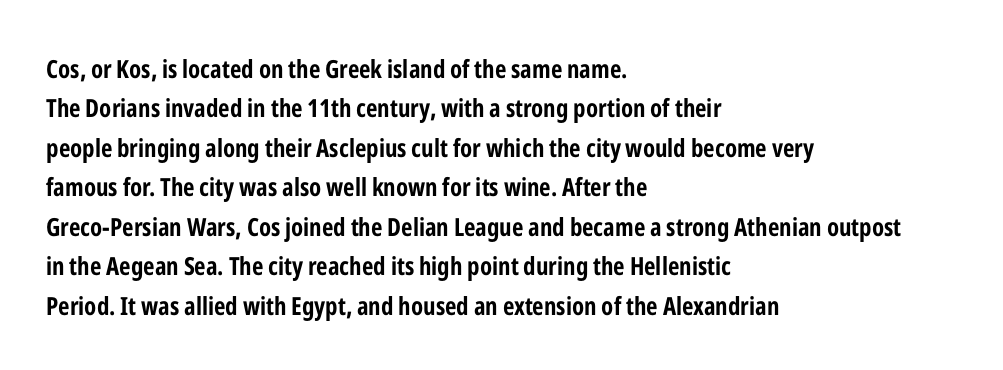
The image shows 25 px bold type, upright; set left-aligned, normal line spacing (1.58x), normal letter spacing, not underlined.
